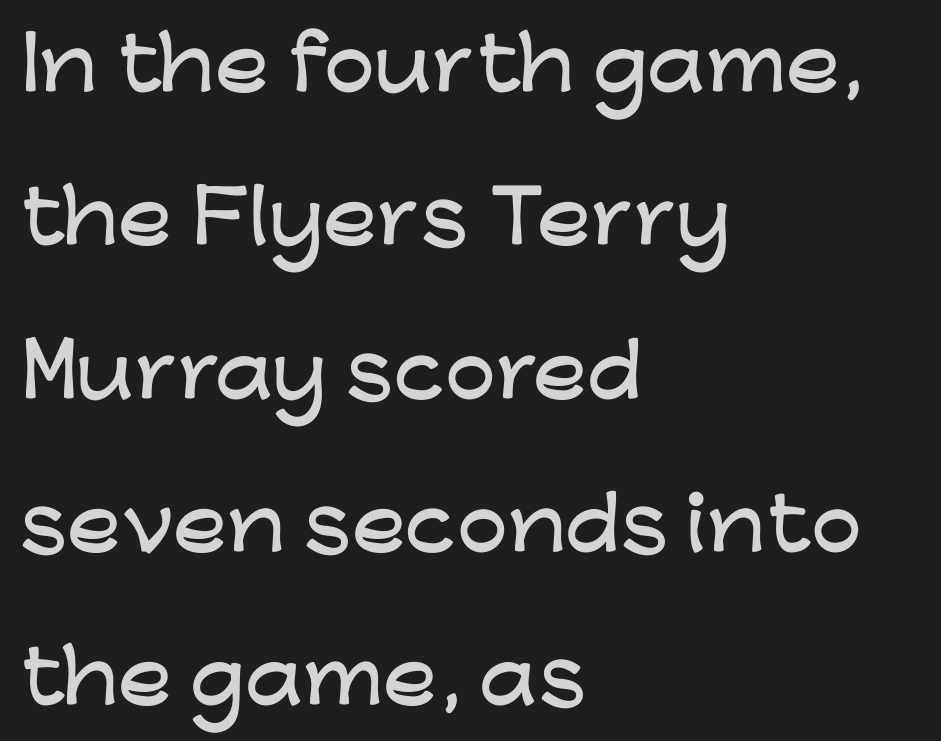
Nothing sits at the stroke ends, so this counts as sans-serif. You could call the tracking neutral — neither tight nor loose. Letters rest on an invisible, unmarked baseline. Tall strokes in this sample are plumb rather than angled. Compared with a centered layout, this one pins lines to the left instead.
